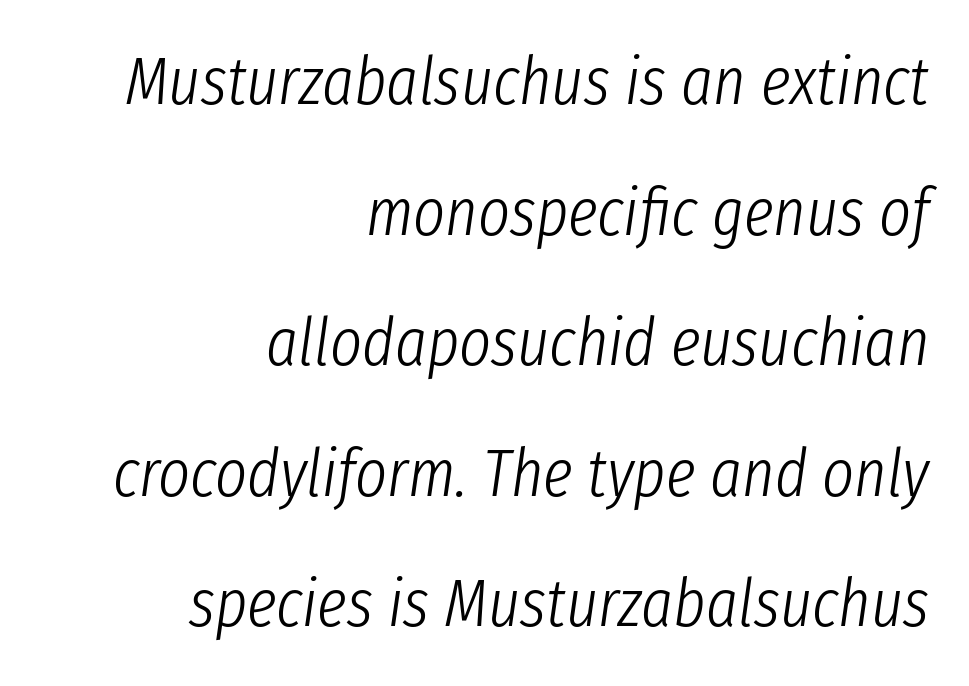
{"italic": "yes", "lean": "right", "slant_degrees": 8, "bold": "no", "weight": "light", "width": "condensed", "stroke_contrast": "low", "x_height": "medium", "monospaced": "no", "underline": "no", "align": "right", "line_spacing": "loose", "line_spacing_ratio": 1.92, "letter_spacing": "normal", "letter_spacing_em": 0.0, "glyph_px": 68}
